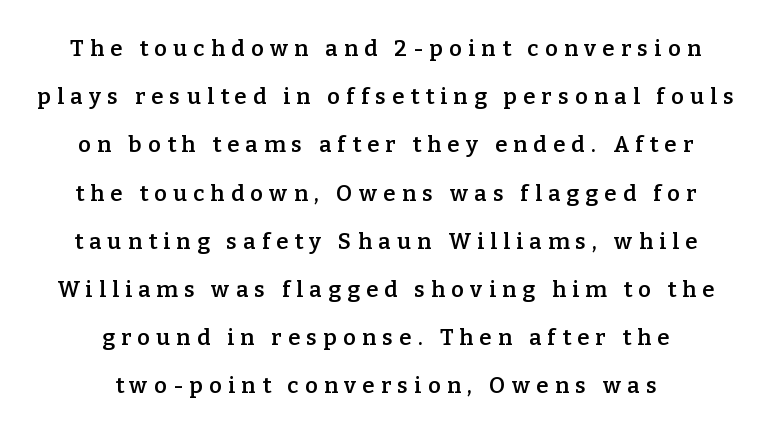
{"italic": "no", "bold": "semi", "underline": "no", "align": "center", "line_spacing": "loose", "line_spacing_ratio": 2.19, "letter_spacing": "wide", "letter_spacing_em": 0.29, "glyph_px": 22}
